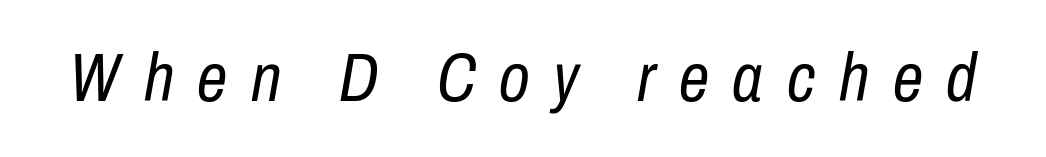
The image shows 68 px regular-weight, condensed type, italic (leaning right); set unusually wide letter spacing (+0.35 em), not underlined; low stroke contrast and a medium x-height.
